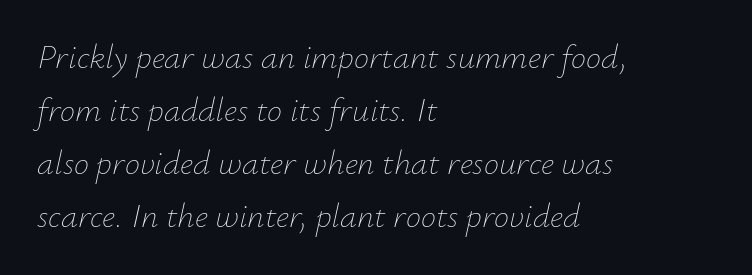
The image shows 34 px thin type, italic (leaning right); set left-aligned, normal line spacing (1.56x), normal letter spacing, not underlined; low stroke contrast and a small x-height.
